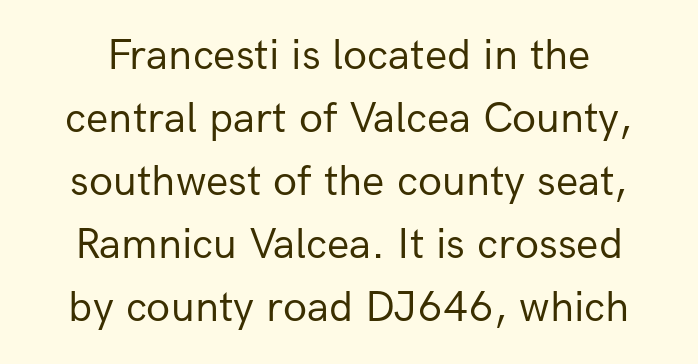
Q: Is the text bold? A: No.
Q: Is the text italic (slanted)? A: No, it is upright.
Q: Is the typeface a serif or a sans-serif typeface? A: Sans-serif.
Q: Is the text underlined? A: No.
Q: Is the spacing between letters normal or unusually wide? A: Normal.
Q: Is the spacing between lines tight, normal or loose? A: Normal.
Q: Width (condensed, normal, or wide)? A: Normal.
Q: Stroke contrast? A: Low.
Q: x-height? A: Medium.
Q: Monospaced? A: No.
